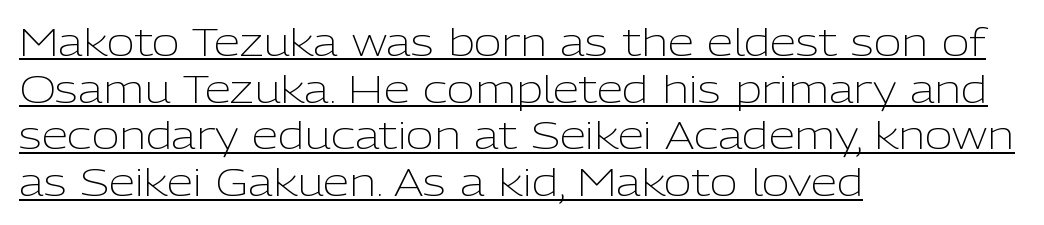
{"serif": "no", "italic": "no", "bold": "no", "weight": "light", "width": "normal", "stroke_contrast": "low", "x_height": "medium", "monospaced": "no", "underline": "yes", "align": "left", "line_spacing_ratio": 1.23, "letter_spacing": "normal", "letter_spacing_em": 0.0, "glyph_px": 38}
